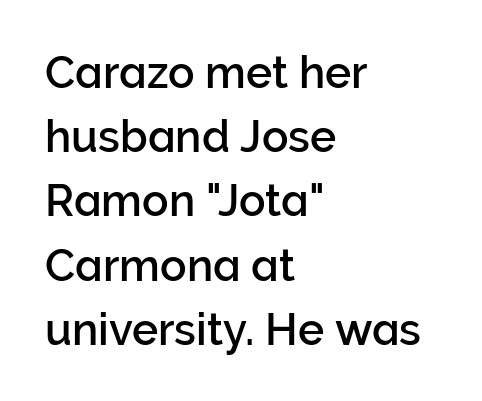
The image shows 44 px sans-serif type, upright; set left-aligned, normal line spacing (1.46x), normal letter spacing, not underlined; low stroke contrast and a medium x-height.
